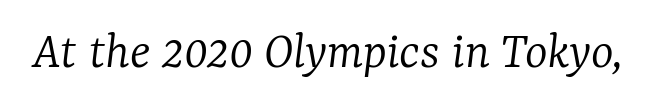
{"serif": "yes", "italic": "yes", "lean": "right", "slant_degrees": 7, "bold": "no", "weight": "light", "width": "normal", "stroke_contrast": "low", "x_height": "medium", "monospaced": "no", "underline": "no", "letter_spacing": "normal", "letter_spacing_em": 0.0, "glyph_px": 54}
